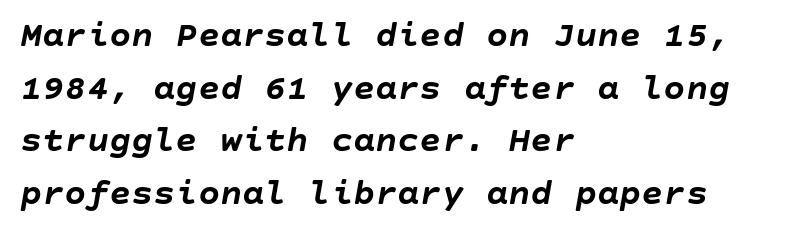
The image shows 37 px semibold type, italic (leaning right); set left-aligned, normal line spacing (1.42x), normal letter spacing, not underlined; low stroke contrast and a large x-height.
